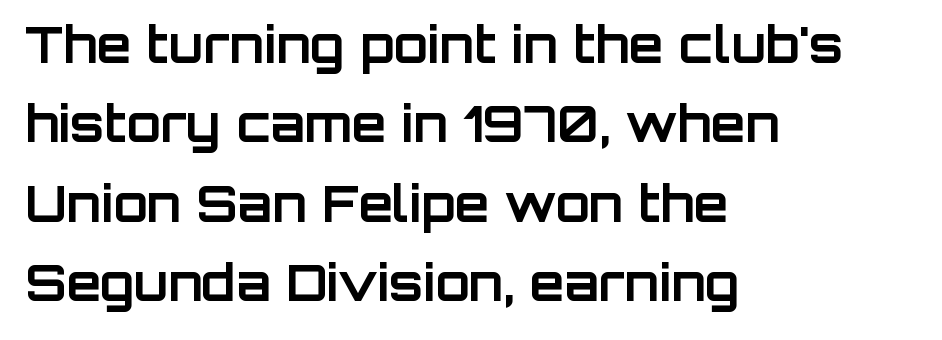
Unlike a traditional serif, this face leaves its strokes unadorned. Each glyph is drawn with heavy, bold strokes. The lines sit at an ordinary, default distance from one another. A student would call this left alignment; a typographer would say flush left, rag right.
